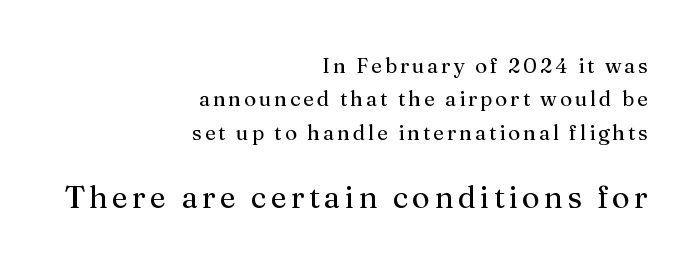
The image shows 31 px regular-weight serif type, upright; set right-aligned, normal line spacing (1.59x), not underlined; the second (bottom) block is 1.48x larger; medium stroke contrast and a medium x-height.
